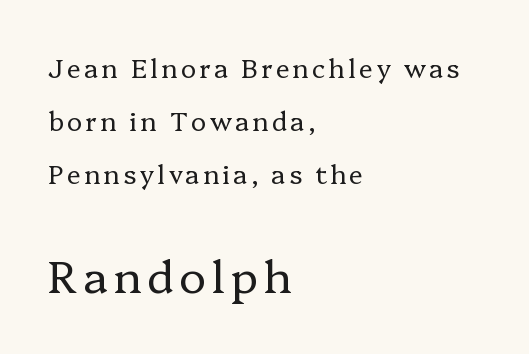
This sample has the flowing, uneven cadence of proportional lettering. The passage shown is not underscored anywhere. Ascenders rise straight up at ninety degrees. Note: serifs present on the glyphs. The rendering uses a large line-height, opening up the rows.
